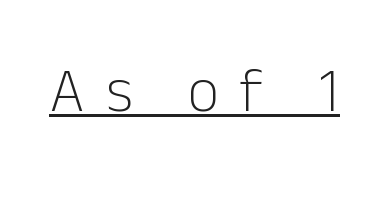
The image shows 62 px light sans-serif type, upright; set unusually wide letter spacing (+0.34 em), underlined; low stroke contrast and a medium x-height.
